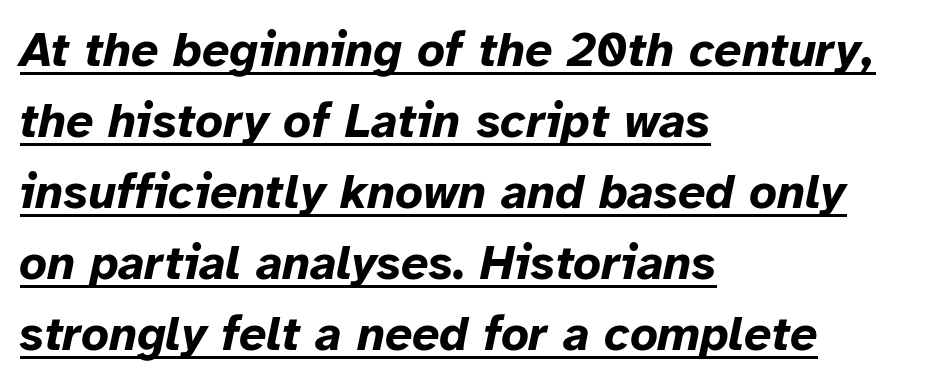
Q: Is the text bold? A: Yes.
Q: Is the text italic (slanted)? A: Yes, it leans right by about 12 degrees.
Q: Is the text underlined? A: Yes.
Q: How is the paragraph aligned? A: Left-aligned.
Q: Is the spacing between letters normal or unusually wide? A: Normal.
Q: Is the spacing between lines tight, normal or loose? A: Normal.
Q: Width (condensed, normal, or wide)? A: Normal.
Q: Stroke contrast? A: Low.
Q: x-height? A: Medium.
Q: Monospaced? A: No.
